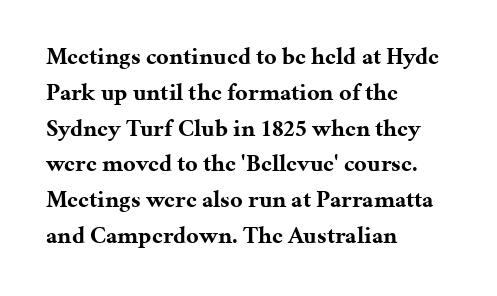
The image shows 24 px bold type, upright; set left-aligned, normal line spacing (1.49x), normal letter spacing, not underlined.
